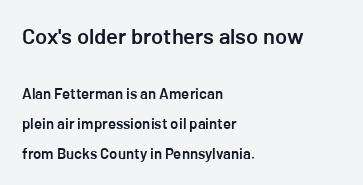
Quick note: not italic, upright. Stems and bowls a touch heavier than normal — semibold. Whoever set this chose breathing room over compactness in the vertical rhythm. Caption: multi-line text, flush left, ragged right. Each row of text sits above clean, open space.
